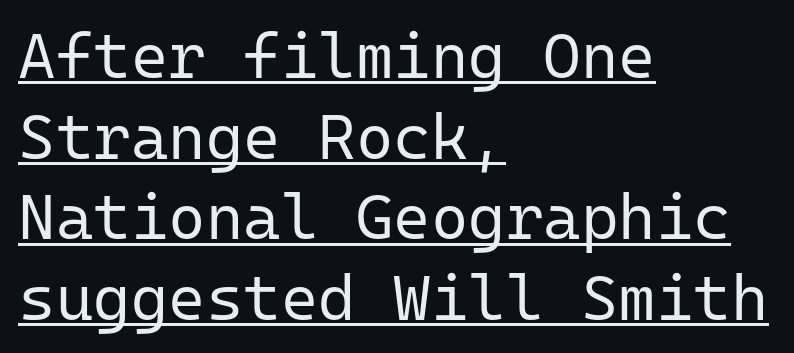
The image shows 64 px regular-weight sans-serif type, upright, monospaced; set left-aligned, normal line spacing (1.26x), normal letter spacing, underlined; low stroke contrast and a medium x-height.
